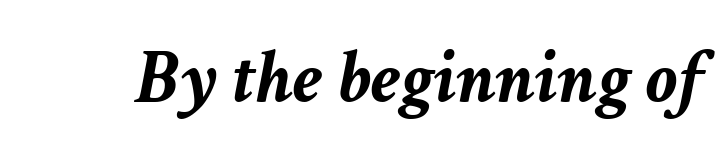
Q: Is the text bold? A: Yes.
Q: Is the text italic (slanted)? A: Yes, it leans right by about 11 degrees.
Q: Is the text underlined? A: No.
Q: Is the spacing between letters normal or unusually wide? A: Normal.
Q: Width (condensed, normal, or wide)? A: Normal.
Q: Stroke contrast? A: Low.
Q: x-height? A: Medium.
Q: Monospaced? A: No.
